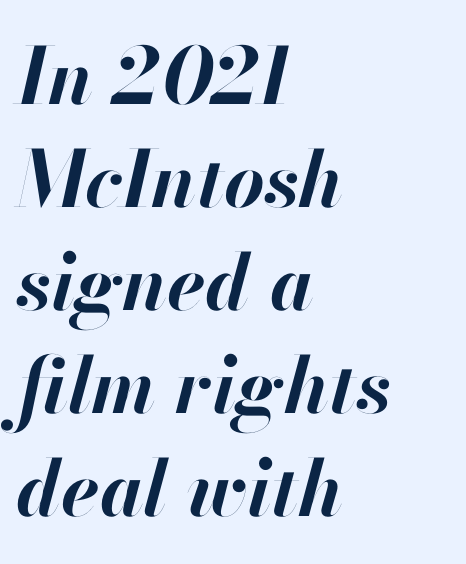
A typesetter would call this zero additional tracking. The area under the type is left untouched. Caption: multi-line text, flush left, ragged right. Every character sits at an angle, as italics do. This is heavy type, rendered in bold.
